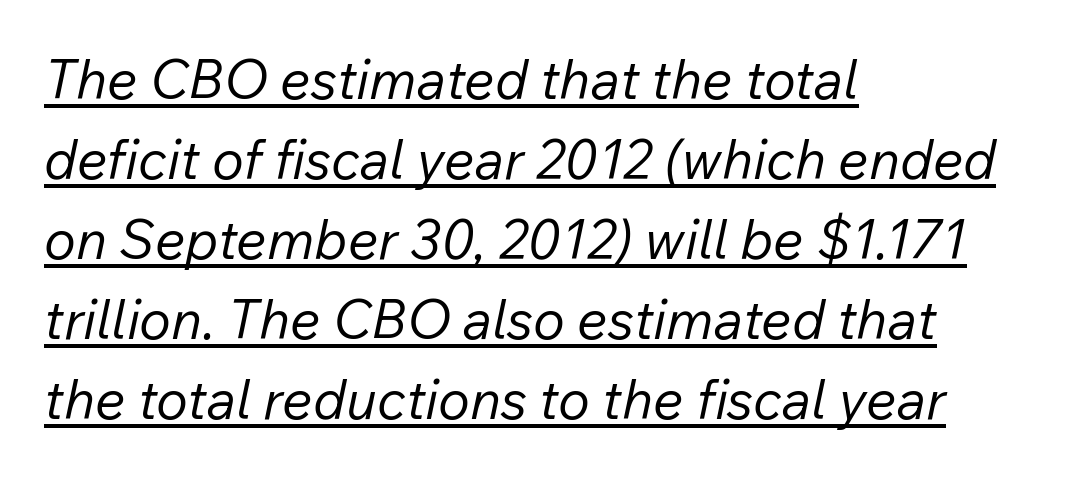
Which margin do the lines hug? The left one — the right edge is uneven. Letters have the restrained weight of plain body copy at most. Honestly, the underline is the first thing you notice here. The whole block is typeset with a tilt. The rows are spaced the way most documents space them.
